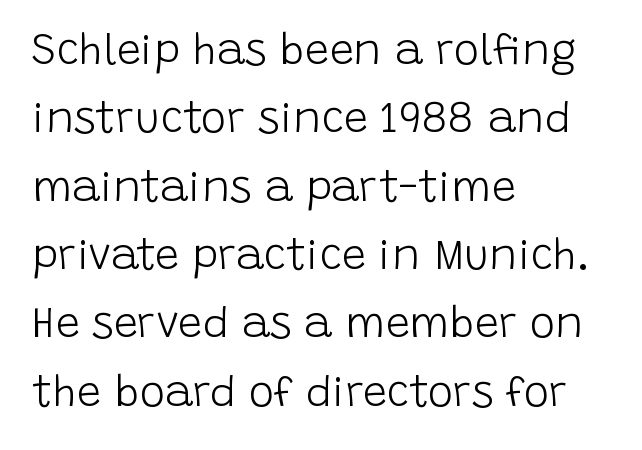
Q: Is the text bold? A: No.
Q: Is the text italic (slanted)? A: No, it is upright.
Q: Is the typeface a serif or a sans-serif typeface? A: Sans-serif.
Q: Is the text underlined? A: No.
Q: How is the paragraph aligned? A: Left-aligned.
Q: Is the spacing between letters normal or unusually wide? A: Normal.
Q: Is the spacing between lines tight, normal or loose? A: Normal.
Q: Width (condensed, normal, or wide)? A: Normal.
Q: Stroke contrast? A: Low.
Q: x-height? A: Large.
Q: Monospaced? A: No.
